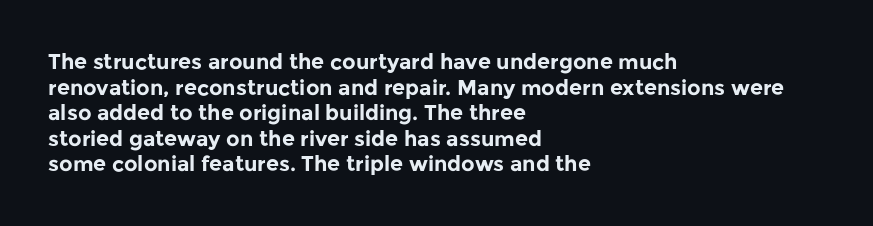
The image shows 21 px bold type, upright; set left-aligned, line spacing 1.22x, normal letter spacing, not underlined.
